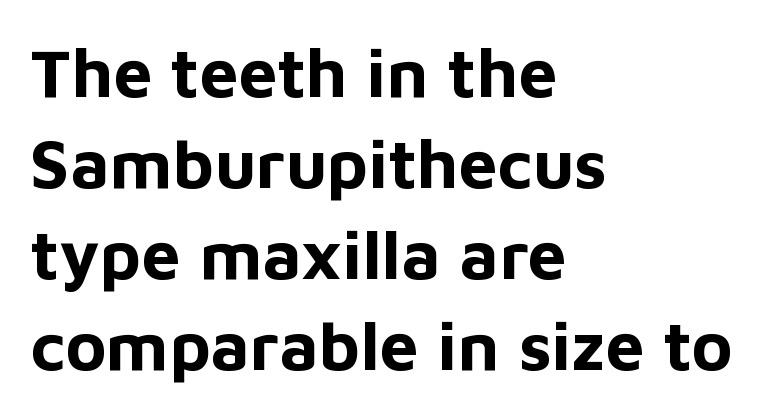
Type without underlining. One-word summary of the alignment: left. In terms of letterform style, serifs are entirely absent. The face used here is proportionally spaced, like ordinary book or web type.
